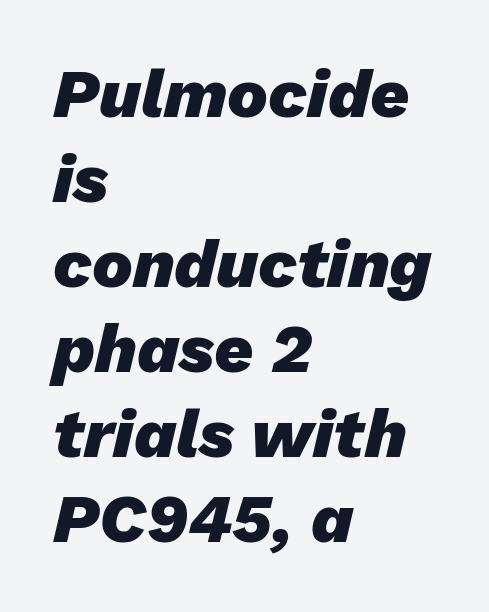
Q: Is the text bold? A: Yes.
Q: Is the text italic (slanted)? A: Yes, it leans right by about 13 degrees.
Q: Is the text underlined? A: No.
Q: How is the paragraph aligned? A: Left-aligned.
Q: Is the spacing between letters normal or unusually wide? A: Normal.
Q: Is the spacing between lines tight, normal or loose? A: Normal.
Q: Width (condensed, normal, or wide)? A: Normal.
Q: Stroke contrast? A: Low.
Q: x-height? A: Medium.
Q: Monospaced? A: No.
